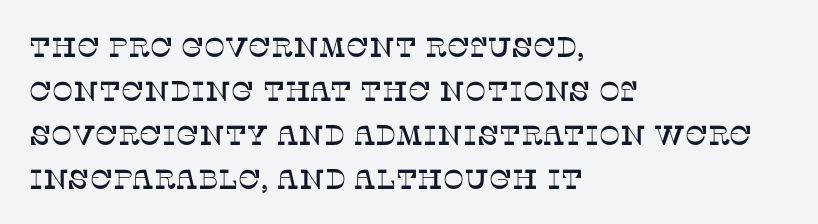
The image shows 28 px serif type, upright; set left-aligned, normal line spacing (1.57x), normal letter spacing, not underlined; low stroke contrast and a large x-height.
